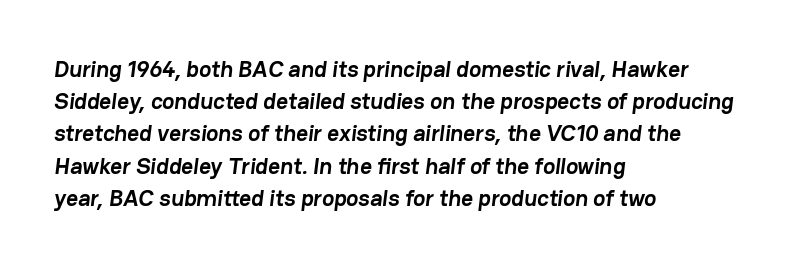
The image shows 23 px bold type; set left-aligned, normal line spacing (1.4x), normal letter spacing, not underlined.
